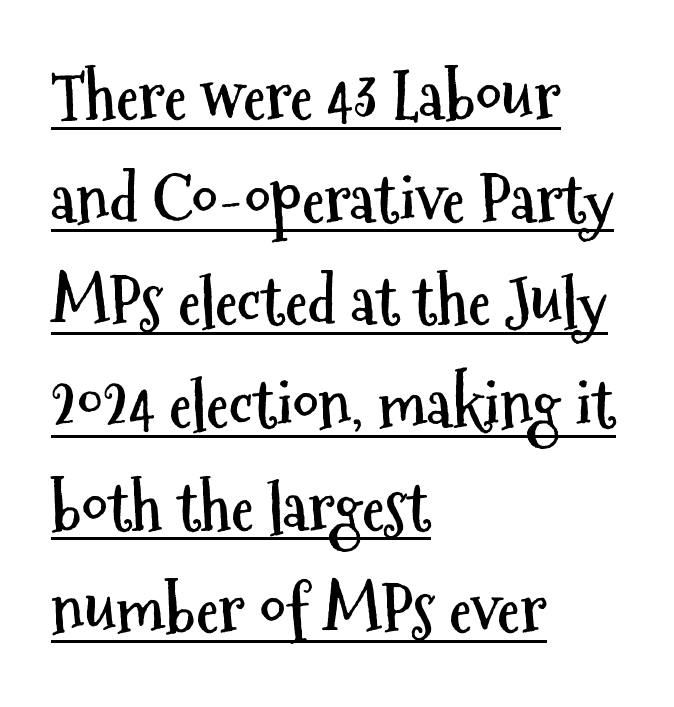
Q: Is the text bold? A: Yes.
Q: Is the text italic (slanted)? A: No, it is upright.
Q: Is the typeface a serif or a sans-serif typeface? A: Sans-serif.
Q: Is the text underlined? A: Yes.
Q: How is the paragraph aligned? A: Left-aligned.
Q: Is the spacing between letters normal or unusually wide? A: Normal.
Q: Is the spacing between lines tight, normal or loose? A: Normal.
Q: Width (condensed, normal, or wide)? A: Condensed.
Q: Stroke contrast? A: Medium.
Q: x-height? A: Medium.
Q: Monospaced? A: No.
